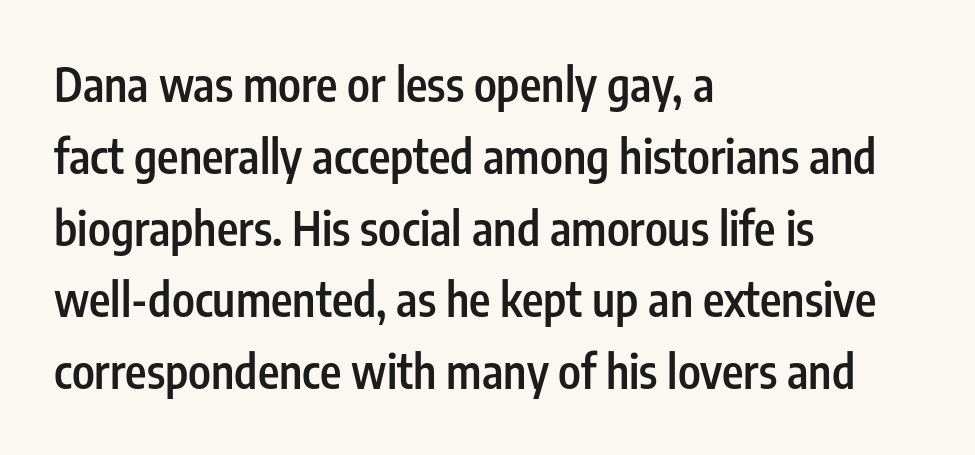
Q: Is the text bold? A: Semi-bold.
Q: Is the text italic (slanted)? A: No, it is upright.
Q: Is the typeface a serif or a sans-serif typeface? A: Sans-serif.
Q: Is the text underlined? A: No.
Q: How is the paragraph aligned? A: Left-aligned.
Q: Is the spacing between letters normal or unusually wide? A: Normal.
Q: Is the spacing between lines tight, normal or loose? A: Normal.
Q: Width (condensed, normal, or wide)? A: Condensed.
Q: Stroke contrast? A: Low.
Q: x-height? A: Medium.
Q: Monospaced? A: No.
